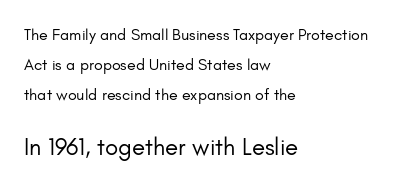
Note: smaller setting up top, larger setting below. The lettering holds an erect, upright posture throughout. A student would call this left alignment; a typographer would say flush left, rag right. Honestly, there is no underline to notice here at all. The type is set solid horizontally, with unmodified tracking. Weight: in the light-to-regular range.
